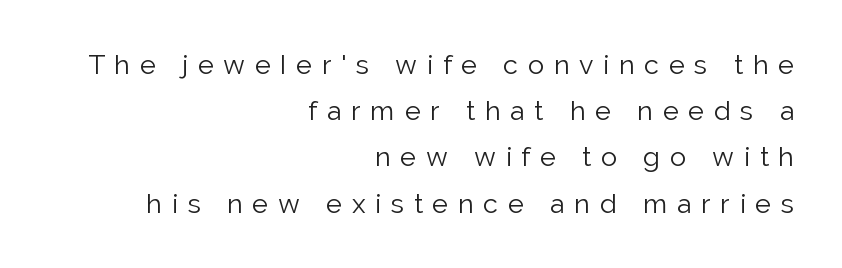
Q: Is the text bold? A: No.
Q: Is the text italic (slanted)? A: No, it is upright.
Q: Is the text underlined? A: No.
Q: How is the paragraph aligned? A: Right-aligned.
Q: Is the spacing between letters normal or unusually wide? A: Unusually wide.
